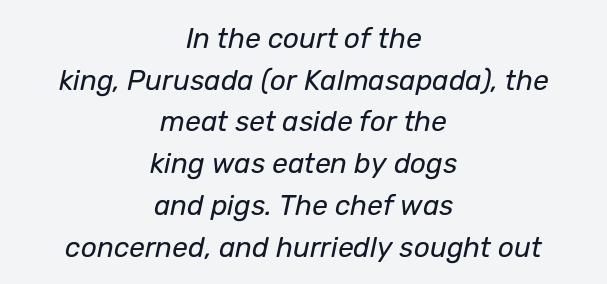
{"italic": "yes", "lean": "right", "slant_degrees": 12, "bold": "no", "weight": "regular", "width": "normal", "stroke_contrast": "low", "x_height": "medium", "monospaced": "no", "underline": "no", "align": "center", "line_spacing": "normal", "line_spacing_ratio": 1.49, "letter_spacing": "normal", "letter_spacing_em": 0.0, "glyph_px": 28}
